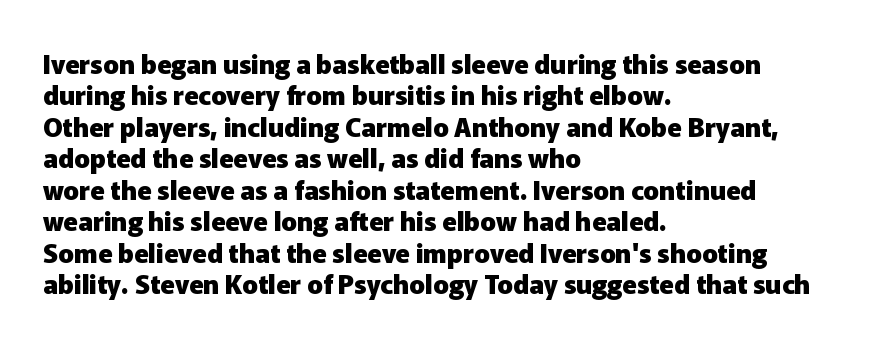
Posture: straight, roman, zero tilt. A student would call this left alignment; a typographer would say flush left, rag right. Rule under the text: the space is simply empty. Between one letter and the next there's only the usual sliver of space. Plenty of ink on the page — the face is bold.
